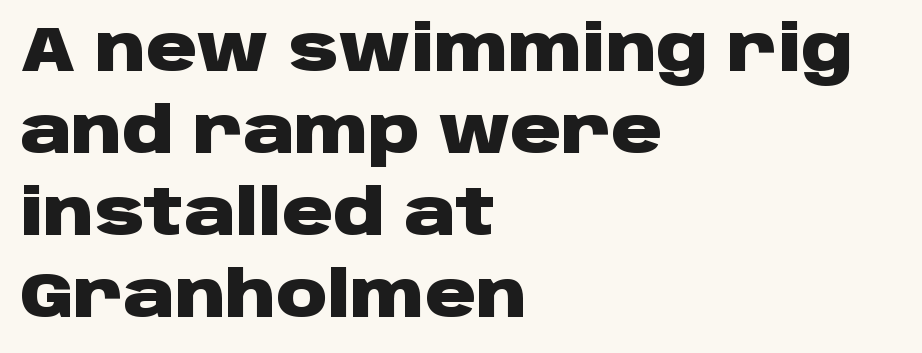
The image shows 63 px heavy, wide sans-serif type, upright; set left-aligned, normal line spacing (1.3x), normal letter spacing, not underlined; low stroke contrast and a large x-height.
